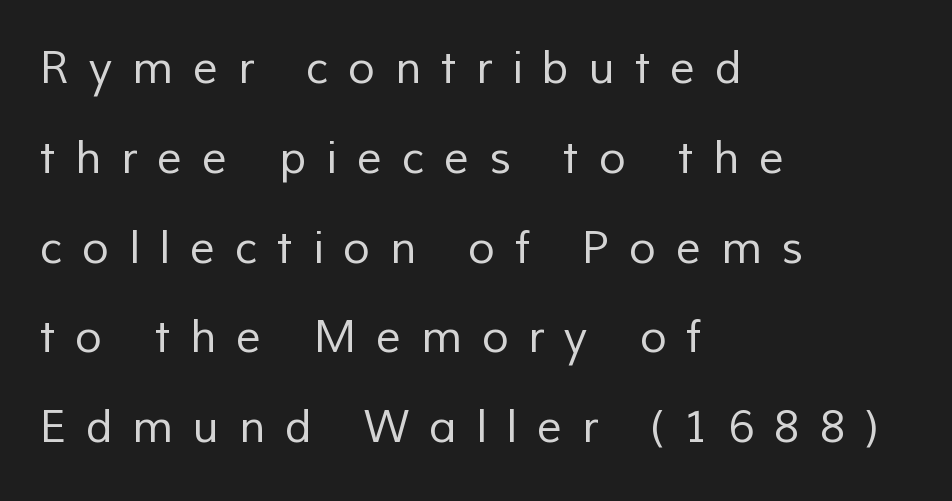
The image shows 44 px regular-weight sans-serif type; set left-aligned, loose line spacing (2.04x), unusually wide letter spacing (+0.45 em), not underlined; low stroke contrast and a medium x-height.
